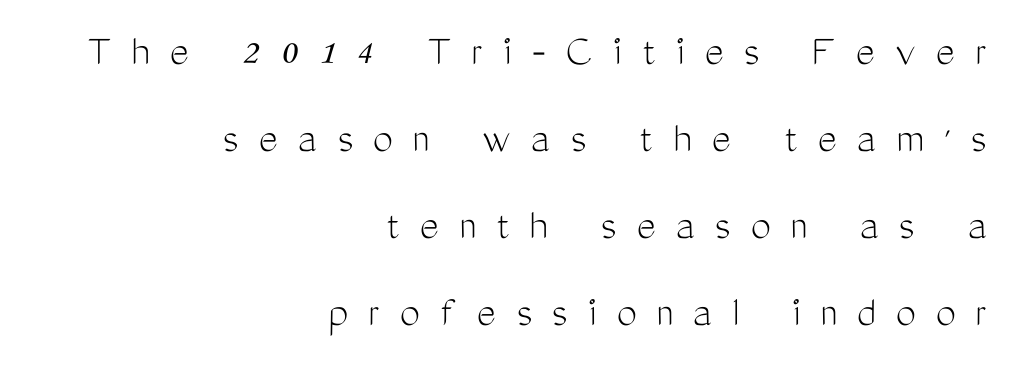
Summary of vertical rhythm: relaxed, with wide interline spacing. The glyphs are unaccompanied by any horizontal stroke below them. The specimen reads as upright at a glance. Stems here are at most as thick as an everyday book face. This sample is right-justified, so line beginnings fall wherever the words allow.
